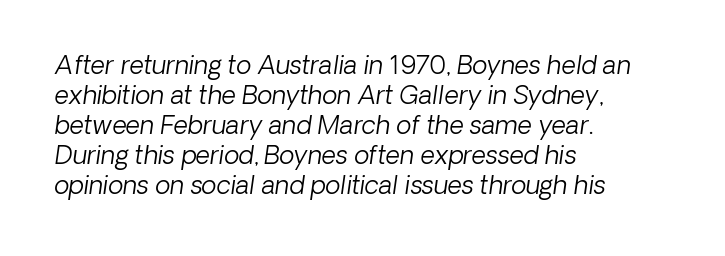
The letterforms sit at book weight or below. The space directly below the letters is spotless. The paragraph shown leans on its left margin. Does the lettering tilt? It does — this is italic. Does extra space separate the letters? No, they use regular spacing.
